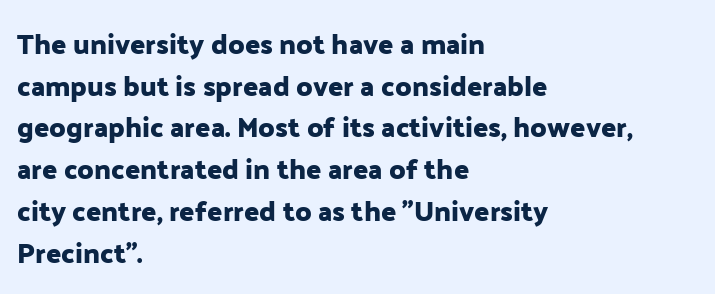
{"serif": "no", "italic": "no", "width": "normal", "stroke_contrast": "low", "x_height": "medium", "monospaced": "no", "underline": "no", "align": "left", "line_spacing": "normal", "line_spacing_ratio": 1.49, "letter_spacing": "normal", "letter_spacing_em": 0.0, "glyph_px": 28}
